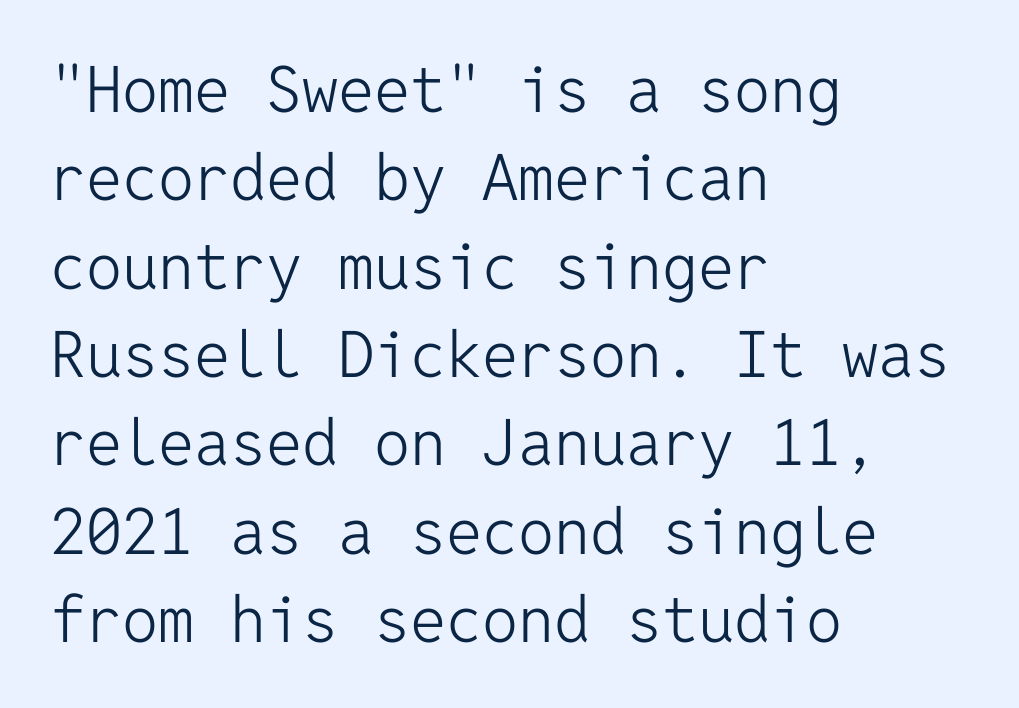
Q: Is the text bold? A: No.
Q: Is the text italic (slanted)? A: No, it is upright.
Q: Is the typeface a serif or a sans-serif typeface? A: Sans-serif.
Q: Is the text underlined? A: No.
Q: How is the paragraph aligned? A: Left-aligned.
Q: Is the spacing between letters normal or unusually wide? A: Normal.
Q: Is the spacing between lines tight, normal or loose? A: Normal.
Q: Width (condensed, normal, or wide)? A: Normal.
Q: Stroke contrast? A: Low.
Q: x-height? A: Medium.
Q: Monospaced? A: Yes.
